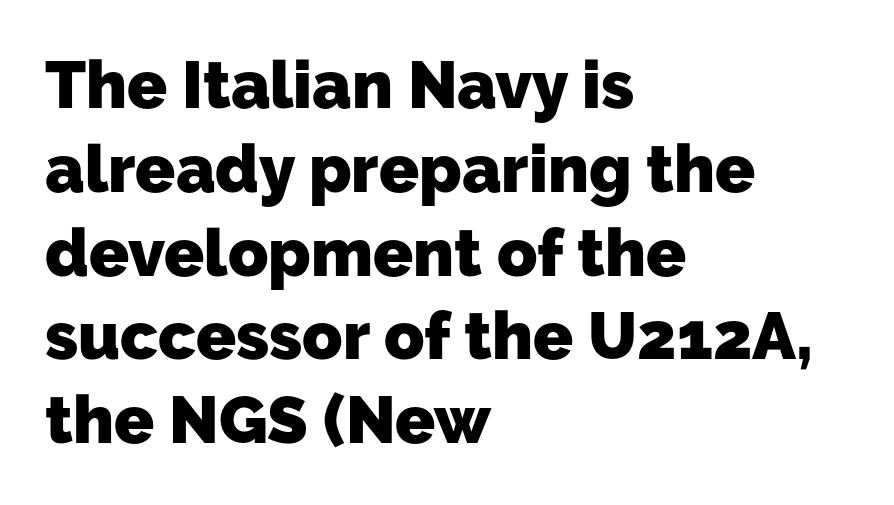
The image shows 66 px heavy sans-serif type; set left-aligned, normal line spacing (1.27x), normal letter spacing, not underlined; low stroke contrast and a medium x-height.
